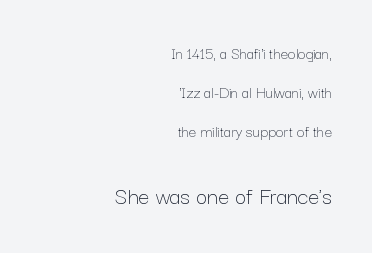
Bigger letters appear in the bottom chunk; the top chunk is reduced. Students, observe: this is what heavily led, spacious text looks like. Tracking here is standard; glyphs follow each other at the usual distance. The weight would be labelled regular, book, light, or lighter still. Check under the words: just untouched page. Horizontally, the lines are justified to the trailing edge only.
